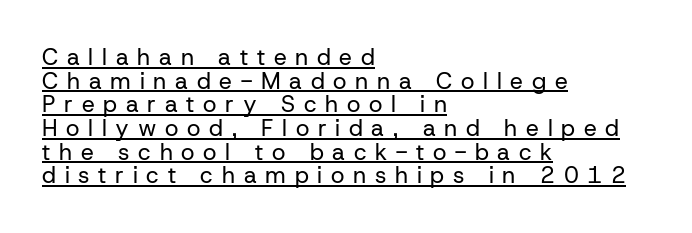
The image shows 23 px text type, upright; set left-aligned, tight line spacing (1.03x), unusually wide letter spacing (+0.38 em), underlined.
